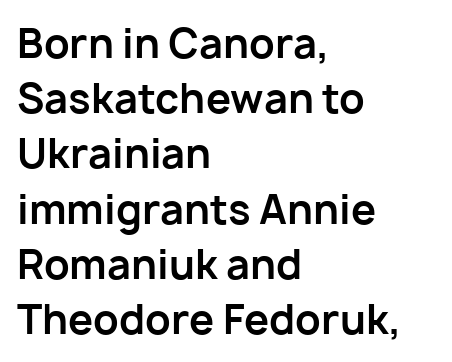
The image shows 40 px bold sans-serif type, upright; set left-aligned, normal line spacing (1.38x), normal letter spacing, not underlined; low stroke contrast and a medium x-height.
